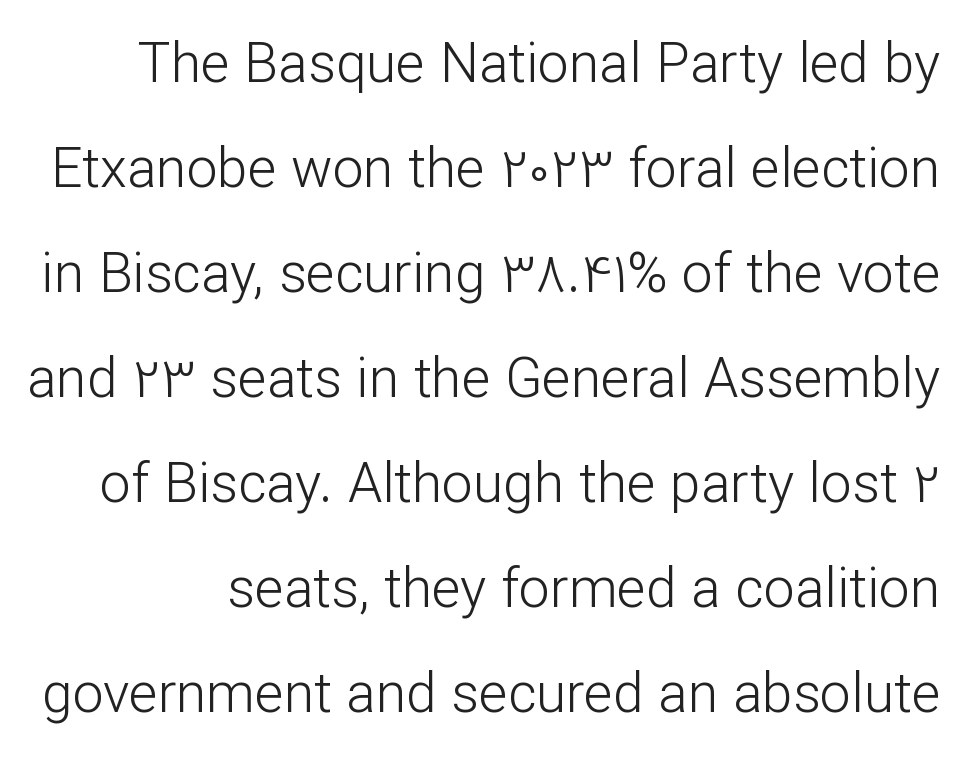
{"serif": "no", "italic": "no", "bold": "no", "weight": "light", "width": "normal", "stroke_contrast": "low", "x_height": "medium", "monospaced": "no", "underline": "no", "line_spacing": "loose", "line_spacing_ratio": 1.91, "letter_spacing": "normal", "letter_spacing_em": 0.0, "glyph_px": 55}
